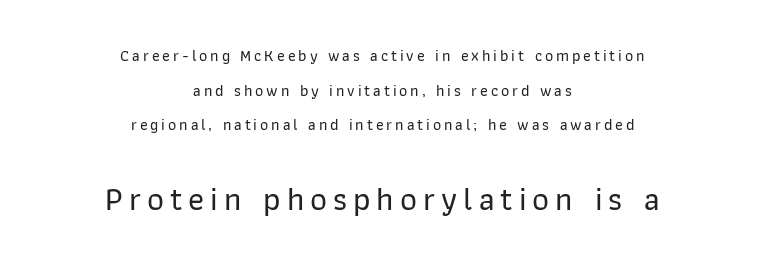
{"serif": "no", "italic": "no", "width": "normal", "stroke_contrast": "low", "x_height": "medium", "monospaced": "no", "underline": "no", "align": "center", "line_spacing": "loose", "line_spacing_ratio": 2.16, "larger_block": "second", "size_ratio": 2.06, "glyph_px": 33}
